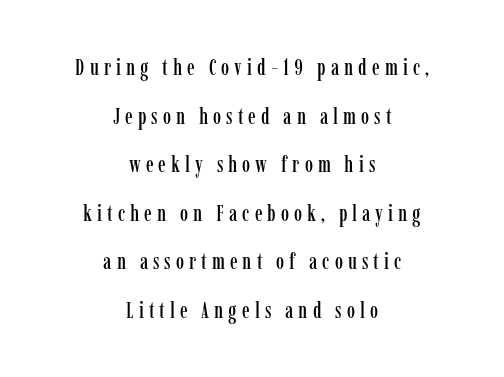
In terms of leading, this rendering errs on the spacious side. Decoration check: the copy has no underline. The lines in this sample share a center point and differ in where they start and stop. Does extra space separate the letters? Yes, quite a lot of it.
